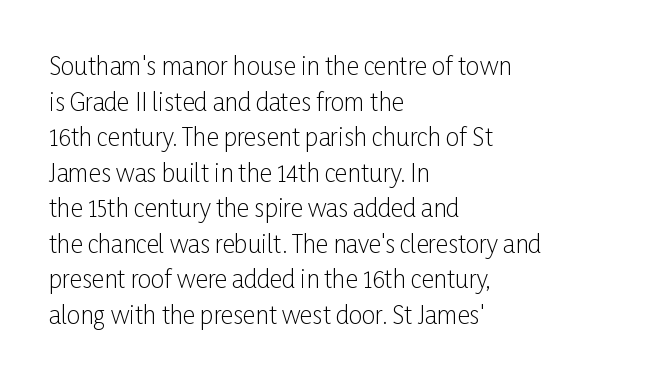
The image shows 24 px text type, upright; set left-aligned, normal line spacing (1.48x), normal letter spacing, not underlined.
